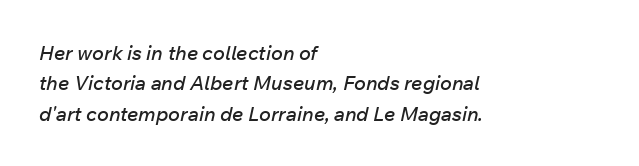
Q: Is the text italic (slanted)? A: Yes, it leans right by about 12 degrees.
Q: Is the text underlined? A: No.
Q: How is the paragraph aligned? A: Left-aligned.
Q: Is the spacing between letters normal or unusually wide? A: Normal.
Q: Is the spacing between lines tight, normal or loose? A: Normal.
